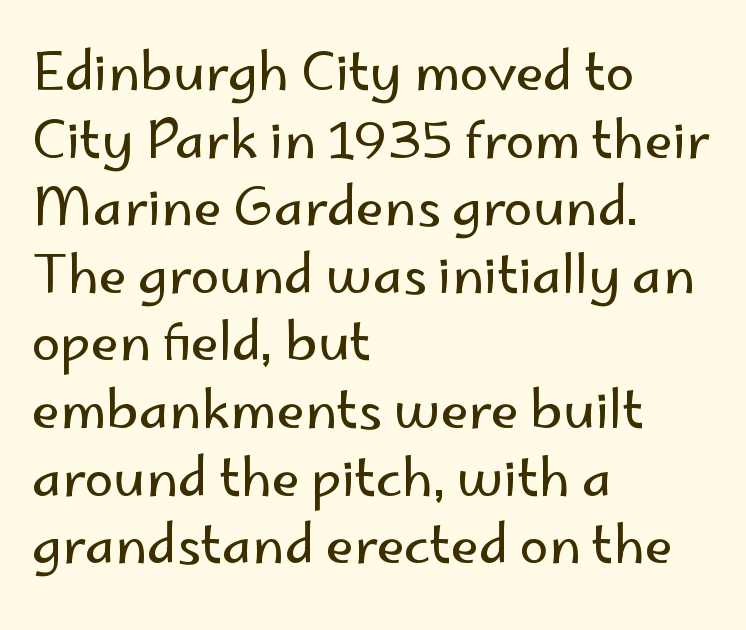
{"serif": "no", "italic": "no", "bold": "no", "weight": "regular", "width": "normal", "stroke_contrast": "low", "x_height": "small", "monospaced": "no", "underline": "no", "align": "left", "line_spacing": "normal", "line_spacing_ratio": 1.3, "letter_spacing": "normal", "letter_spacing_em": 0.0, "glyph_px": 52}
